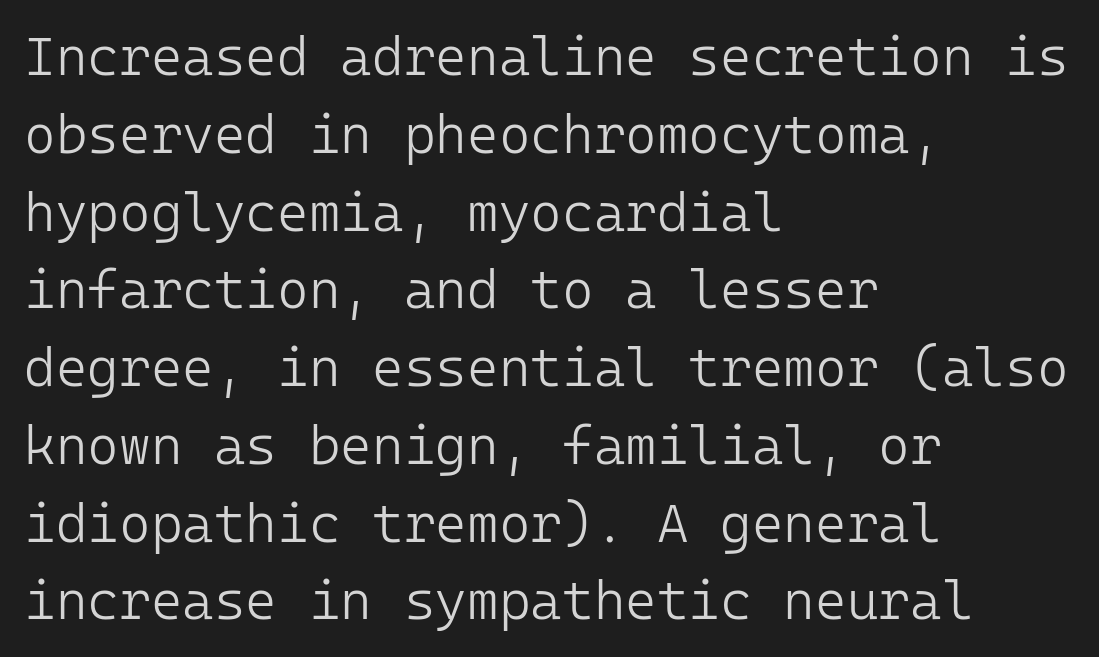
Each row of text sits above clean, open space. The typesetter chose a ragged-right arrangement here. This rendering leaves character spacing at its baseline value. Examine the stroke ends and you'll find no serifs.
